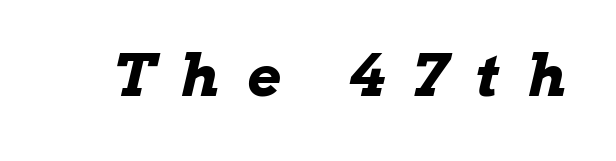
These words are printed bold, with thick strokes throughout. Do the characters align in a grid? No, the font is proportional. This rendering widens character spacing well past its baseline value. Glance below the letters and you will spot only blank space.
